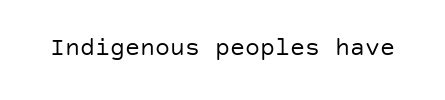
Q: Is the text bold? A: No.
Q: Is the text italic (slanted)? A: No, it is upright.
Q: Is the text underlined? A: No.
Q: Is the spacing between letters normal or unusually wide? A: Normal.
